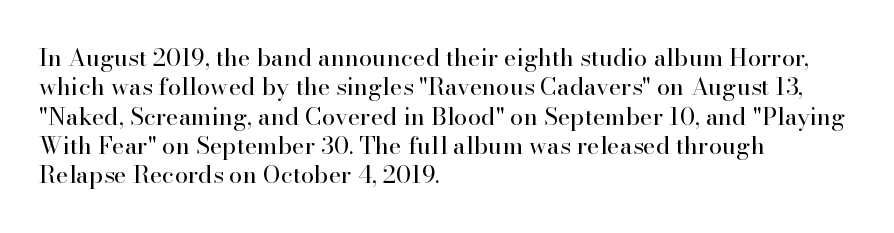
Notice how the stems are strictly vertical — no italics here. Standard letterfit; no display-style spreading of the glyphs. The space beneath each line is pristine and unruled. Counters stay open thanks to moderate or lighter strokes. A classic flush-left, rag-right setting is used for this passage.
